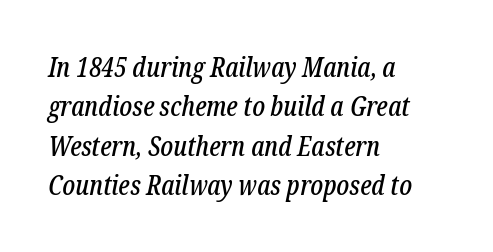
Any mark beneath the type? The region is blank. Italic: yes, the glyphs are oblique. The rendering anchors every line to the left-hand side. There is no visible air inserted between adjacent glyphs.
